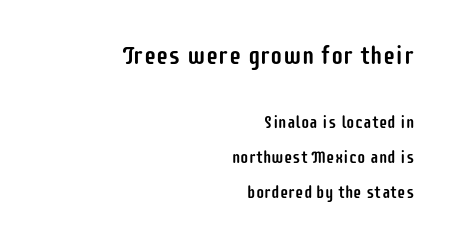
The image shows 25 px text type, upright; set right-aligned, loose line spacing (2.07x), normal letter spacing, not underlined; the first (top) block is 1.47x larger.
